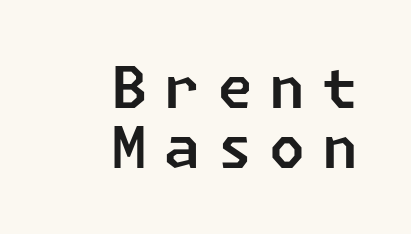
The image shows 58 px sans-serif type; set right-aligned, tight line spacing (1.04x), unusually wide letter spacing (+0.29 em), not underlined; low stroke contrast and a medium x-height.
